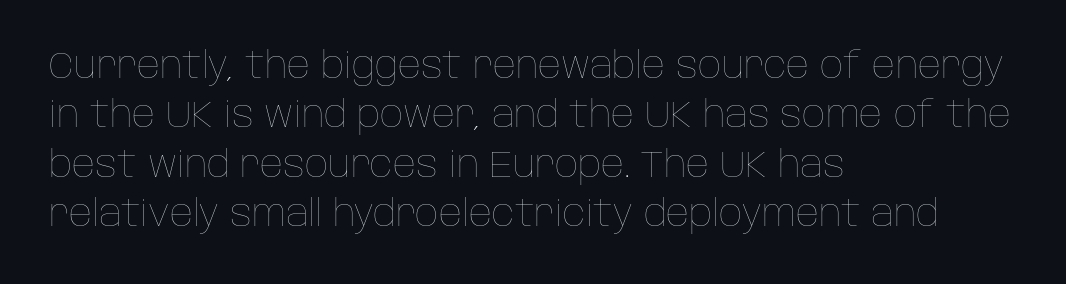
Q: Is the text bold? A: No.
Q: Is the text italic (slanted)? A: No, it is upright.
Q: Is the text underlined? A: No.
Q: How is the paragraph aligned? A: Left-aligned.
Q: Is the spacing between letters normal or unusually wide? A: Normal.
Q: Is the spacing between lines tight, normal or loose? A: Normal.
Q: Width (condensed, normal, or wide)? A: Normal.
Q: Stroke contrast? A: Low.
Q: x-height? A: Large.
Q: Monospaced? A: No.
